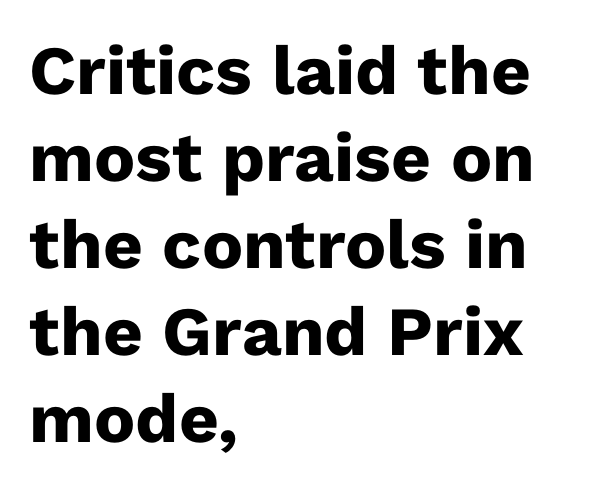
In terms of weight, the rendering is a true, heavy bold. What kind of face is this? One without serifs — a sans. Casual observation: everything's shoved over to the left. Characters follow at the spacing the type designer built in. Ordinary non-slanted type is in use. Beneath every word, the page is bare.
